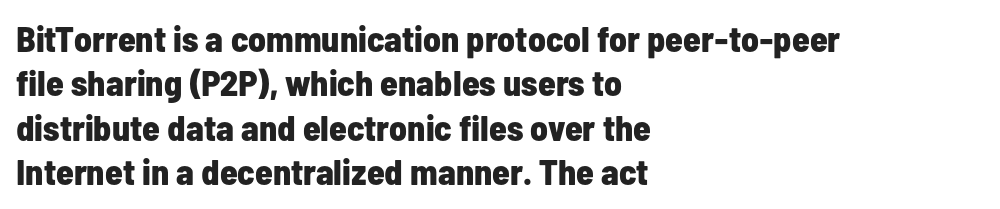
Weight: bold. The baseline area is clear. The typeface chosen for these lines omits serifs. This sample uses plain, unmodified letter spacing. A student would call this left alignment; a typographer would say flush left, rag right. In terms of posture, this sample is upright.
